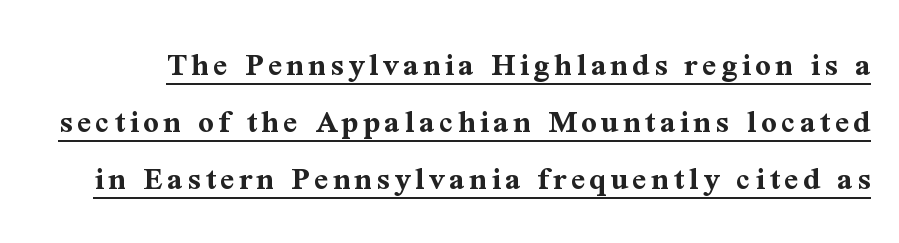
{"serif": "yes", "italic": "no", "bold": "yes", "weight": "bold", "width": "normal", "stroke_contrast": "medium", "x_height": "medium", "monospaced": "no", "underline": "yes", "line_spacing": "normal", "line_spacing_ratio": 1.68, "glyph_px": 34}
